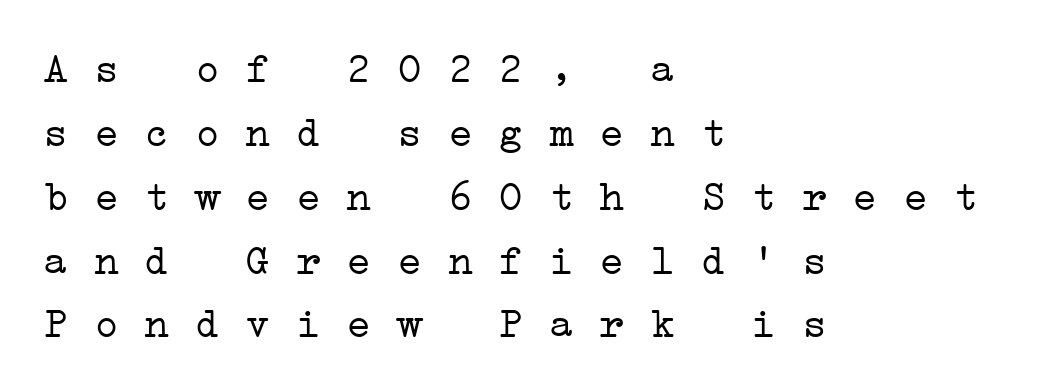
Interline gaps are of average width in this sample. Caption: face not bold, strokes unweighted. Think of a typewriter: that constant character pitch is what you see here. In terms of letterform style, serifs are clearly present.
